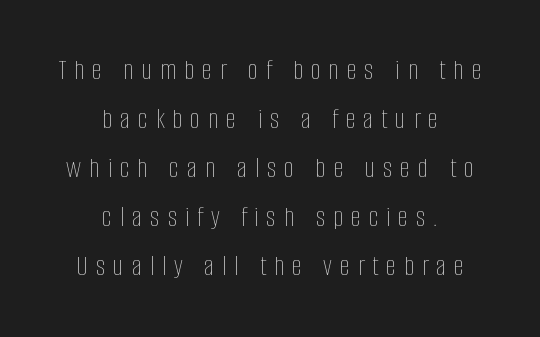
Q: Is the text bold? A: No.
Q: Is the text italic (slanted)? A: No, it is upright.
Q: Is the text underlined? A: No.
Q: How is the paragraph aligned? A: Centered.
Q: Is the spacing between letters normal or unusually wide? A: Unusually wide.
Q: Is the spacing between lines tight, normal or loose? A: Normal.
Q: Width (condensed, normal, or wide)? A: Condensed.
Q: Stroke contrast? A: Low.
Q: x-height? A: Large.
Q: Monospaced? A: No.
